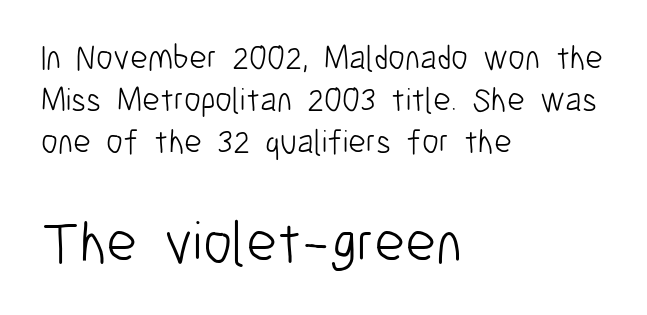
The image shows 59 px light, condensed sans-serif type, upright; set left-aligned, line spacing 1.23x, normal letter spacing, not underlined; the second (bottom) block is 1.74x larger; low stroke contrast and a medium x-height.
